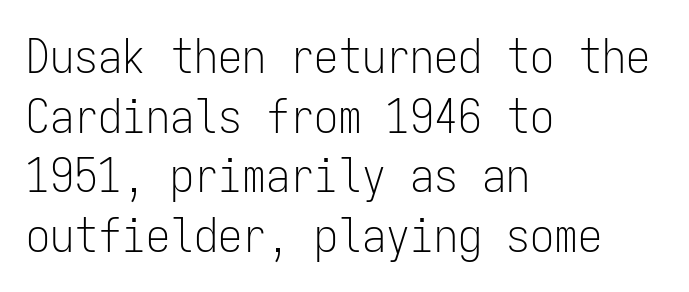
Q: Is the text bold? A: No.
Q: Is the text italic (slanted)? A: No, it is upright.
Q: Is the typeface a serif or a sans-serif typeface? A: Sans-serif.
Q: Is the text underlined? A: No.
Q: How is the paragraph aligned? A: Left-aligned.
Q: Is the spacing between letters normal or unusually wide? A: Normal.
Q: Width (condensed, normal, or wide)? A: Condensed.
Q: Stroke contrast? A: Low.
Q: x-height? A: Medium.
Q: Monospaced? A: Yes.
